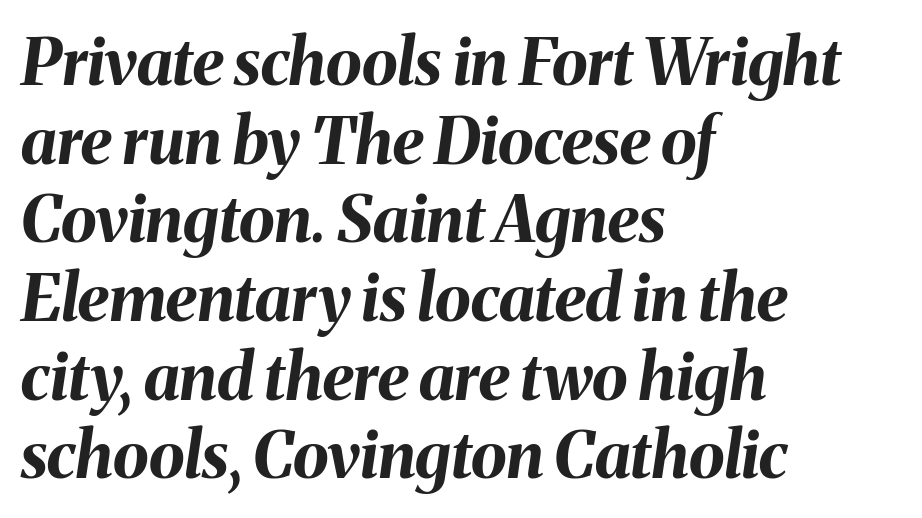
Q: Is the text bold? A: Yes.
Q: Is the text italic (slanted)? A: Yes, it leans right by about 8 degrees.
Q: Is the text underlined? A: No.
Q: How is the paragraph aligned? A: Left-aligned.
Q: Is the spacing between letters normal or unusually wide? A: Normal.
Q: Width (condensed, normal, or wide)? A: Normal.
Q: Stroke contrast? A: Medium.
Q: x-height? A: Medium.
Q: Monospaced? A: No.
